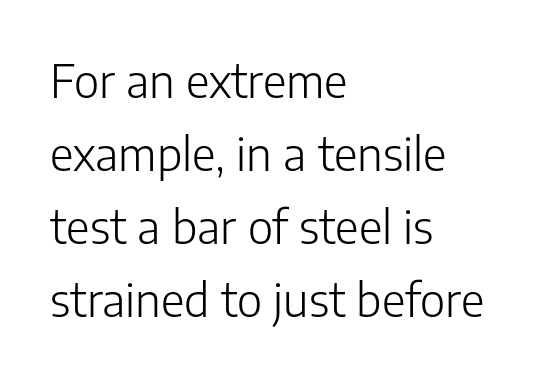
{"serif": "no", "italic": "no", "bold": "no", "weight": "light", "width": "normal", "stroke_contrast": "low", "x_height": "medium", "monospaced": "no", "underline": "no", "align": "left", "line_spacing": "normal", "line_spacing_ratio": 1.59, "letter_spacing": "normal", "letter_spacing_em": 0.0, "glyph_px": 46}
